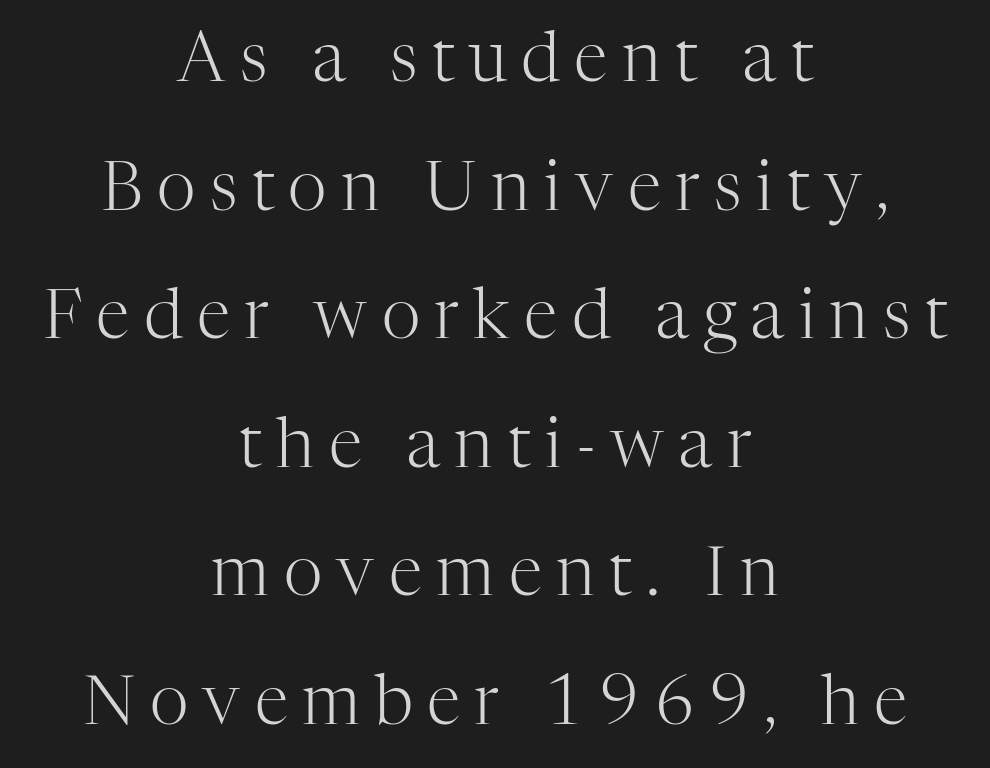
{"serif": "yes", "italic": "no", "bold": "no", "weight": "light", "width": "normal", "stroke_contrast": "high", "x_height": "medium", "monospaced": "no", "underline": "no", "align": "center", "line_spacing_ratio": 1.89, "letter_spacing": "wide", "letter_spacing_em": 0.21, "glyph_px": 68}
